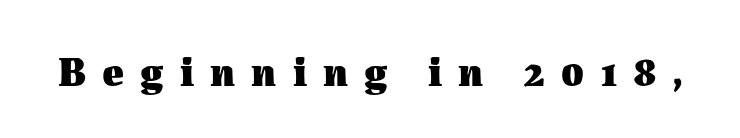
Posture: vertical. Does extra space separate the letters? Yes, quite a lot of it. The space beneath each line is pristine and unruled. Typesetter's note: full bold, strokes at maximum text heaviness. This sample has the flowing, uneven cadence of proportional lettering.
